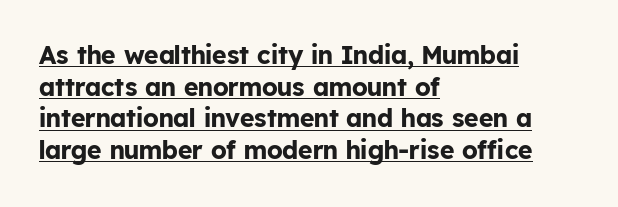
The rag falls on the right side of this text block. Vertical spacing — default. You can see a thin bar hugging the bottom of the glyphs. Emphasis by weight is at full strength: bold. These lines were composed using upright roman letters.
